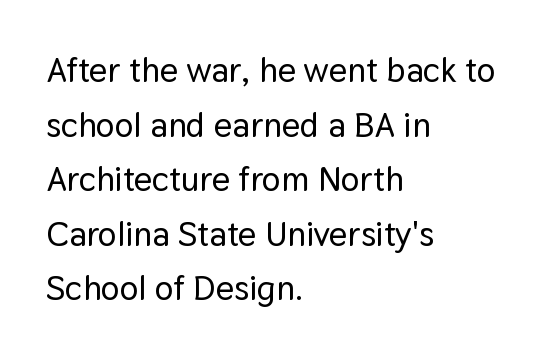
The image shows 35 px sans-serif type, upright; set left-aligned, normal line spacing (1.56x), normal letter spacing, not underlined; low stroke contrast and a medium x-height.
